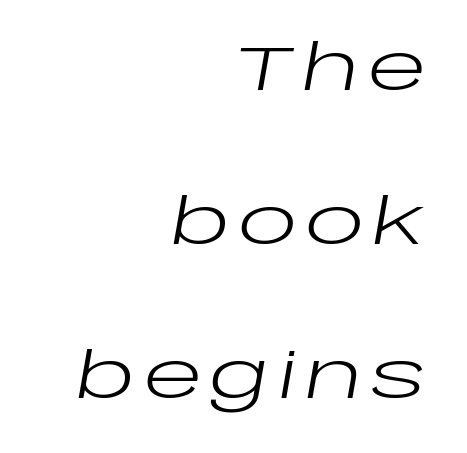
The image shows 62 px regular-weight, wide type, italic (leaning right); set right-aligned, loose line spacing (2.48x), not underlined; low stroke contrast and a large x-height.
